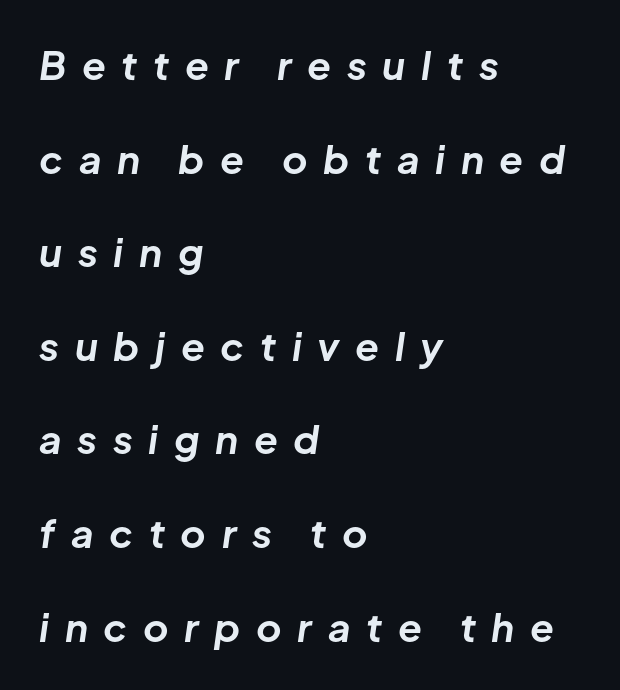
If you drew a line through each stem, it would be angled. Vertically, the passage feels expansive, rows floating well apart. Spacing verdict: proportional, widths tailored to each character. The strokes are fattened all the way to bold.
